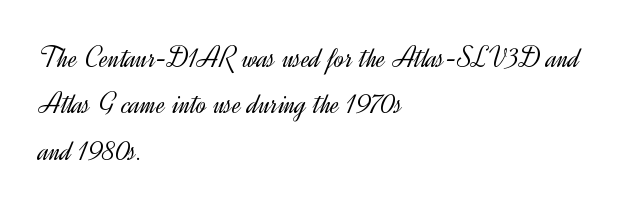
{"serif": "no", "bold": "no", "weight": "light", "width": "normal", "x_height": "small", "monospaced": "no", "underline": "no", "align": "left", "line_spacing": "normal", "line_spacing_ratio": 1.55, "letter_spacing": "normal", "letter_spacing_em": 0.0, "glyph_px": 30}
